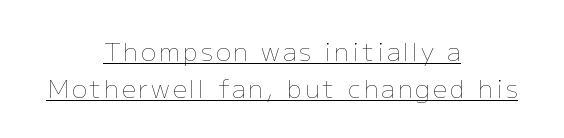
The image shows 25 px text type, upright; set centered, normal line spacing (1.48x), underlined.
